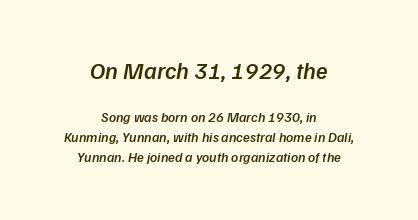
Q: Is the text bold? A: Semi-bold.
Q: Is the text italic (slanted)? A: Yes, it leans right by about 9 degrees.
Q: Is the text underlined? A: No.
Q: How is the paragraph aligned? A: Centered.
Q: Is the spacing between letters normal or unusually wide? A: Normal.
Q: Is the spacing between lines tight, normal or loose? A: Normal.
Q: Which block of text is set in a larger size, the first (top) or the second (bottom)? A: The first (top) one.
